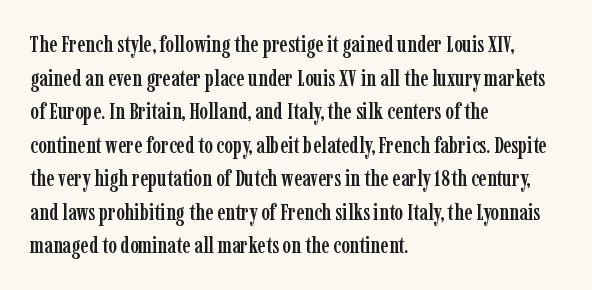
{"italic": "no", "underline": "no", "align": "left", "line_spacing": "normal", "line_spacing_ratio": 1.46, "letter_spacing": "normal", "letter_spacing_em": 0.0, "glyph_px": 23}
